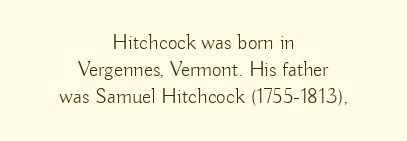
{"italic": "no", "bold": "no", "underline": "no", "align": "center", "line_spacing": "normal", "line_spacing_ratio": 1.28, "letter_spacing": "normal", "letter_spacing_em": 0.0, "glyph_px": 21}
